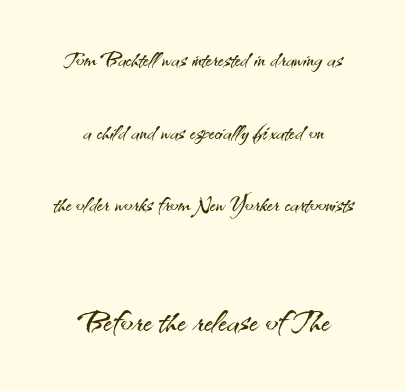
If you folded the block vertically in half, each line would mirror itself in length. Classification — sans serif. Anything drawn beneath the words? Only blank space.
